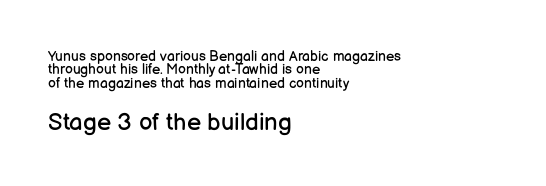
The image shows 24 px text type, upright; set left-aligned, tight line spacing (0.96x), normal letter spacing, not underlined; the second (bottom) block is 1.71x larger.
